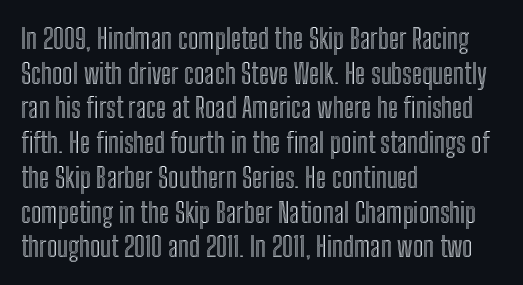
{"italic": "no", "width": "condensed", "x_height": "medium", "monospaced": "no", "underline": "no", "align": "left", "line_spacing_ratio": 1.24, "letter_spacing": "normal", "letter_spacing_em": 0.0, "glyph_px": 28}
